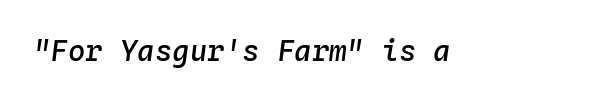
The image shows 29 px semibold type, italic (leaning right), monospaced; set normal letter spacing, not underlined; low stroke contrast and a medium x-height.
